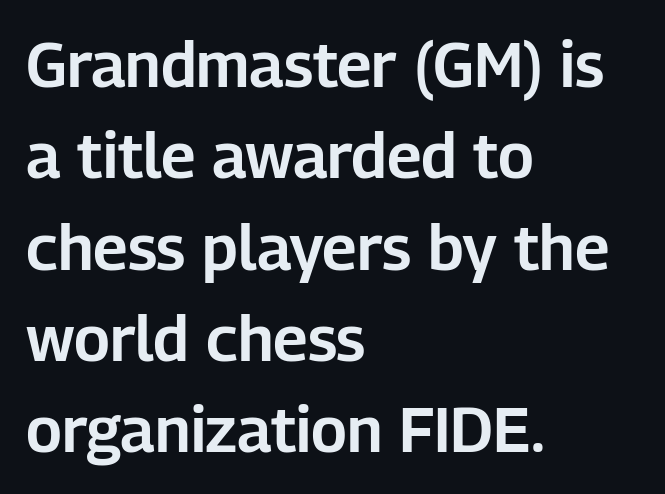
{"serif": "no", "italic": "no", "width": "normal", "stroke_contrast": "low", "x_height": "medium", "monospaced": "no", "underline": "no", "align": "left", "line_spacing": "normal", "line_spacing_ratio": 1.45, "letter_spacing": "normal", "letter_spacing_em": 0.0, "glyph_px": 63}
